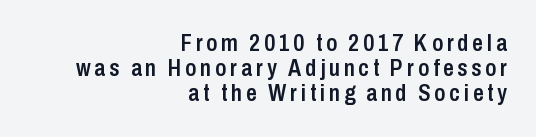
The image shows 24 px text type, upright; set right-aligned, tight line spacing (1.05x), not underlined.
